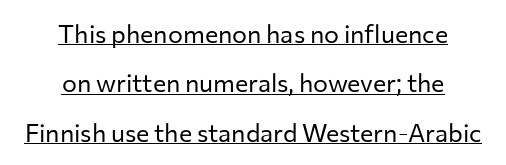
The image shows 25 px text type, upright; set centered, loose line spacing (1.98x), normal letter spacing, underlined.
